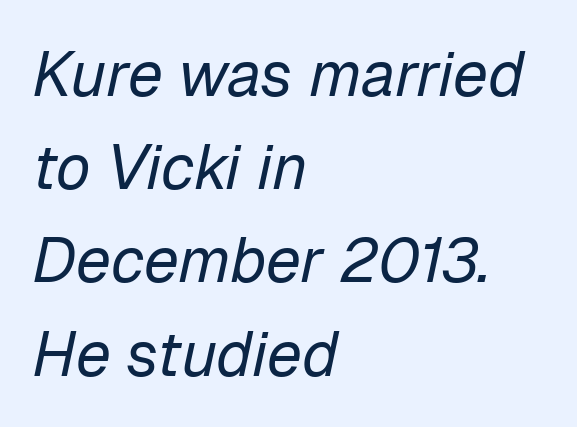
Q: Is the text bold? A: No.
Q: Is the text italic (slanted)? A: Yes, it leans right by about 12 degrees.
Q: Is the text underlined? A: No.
Q: How is the paragraph aligned? A: Left-aligned.
Q: Is the spacing between letters normal or unusually wide? A: Normal.
Q: Is the spacing between lines tight, normal or loose? A: Normal.
Q: Width (condensed, normal, or wide)? A: Normal.
Q: Stroke contrast? A: Low.
Q: x-height? A: Medium.
Q: Monospaced? A: No.
